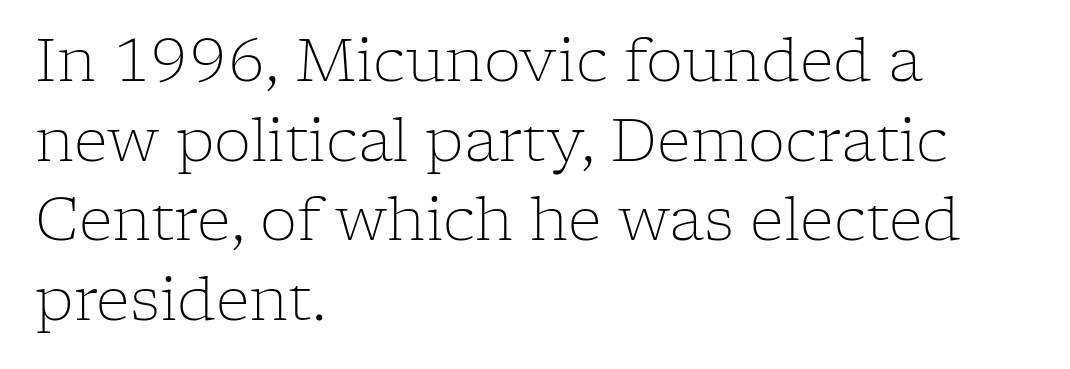
{"serif": "yes", "italic": "no", "bold": "no", "weight": "light", "width": "normal", "stroke_contrast": "low", "x_height": "medium", "monospaced": "no", "underline": "no", "align": "left", "line_spacing": "normal", "line_spacing_ratio": 1.35, "letter_spacing": "normal", "letter_spacing_em": 0.0, "glyph_px": 59}
